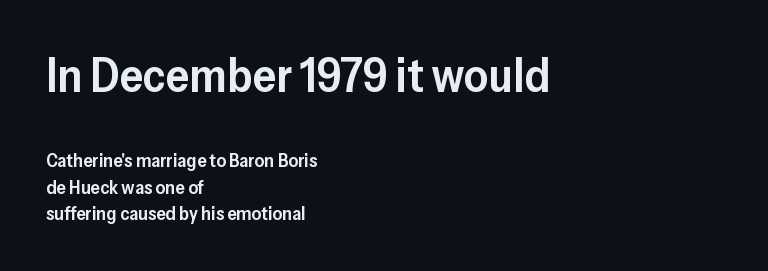
The image shows 47 px semibold sans-serif type, upright; set left-aligned, normal line spacing (1.38x), normal letter spacing, not underlined; the first (top) block is 2.47x larger; low stroke contrast and a medium x-height.
